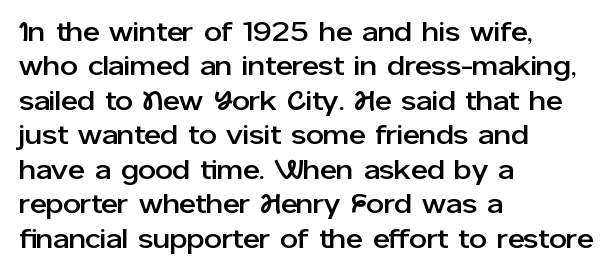
Compared with typical body copy, the letter spacing here is the same. The rendering shows plain stroke endings on the letterforms — a sans-serif design. You could not count columns in this text — the font is proportionally spaced. The compositor pushed each line to the left boundary. Upright lettering throughout. Quick note: underline off.
